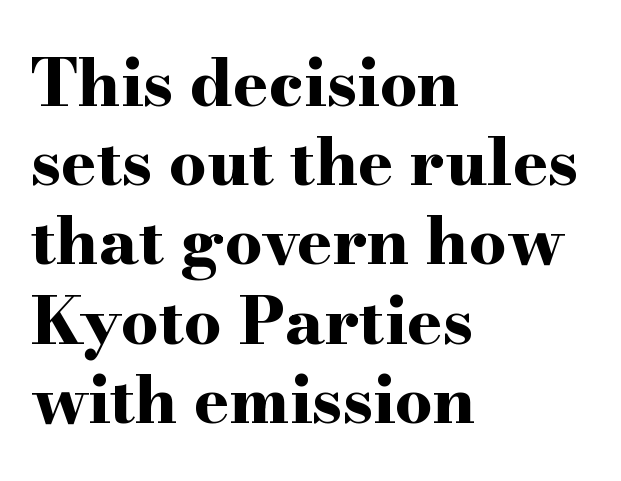
Q: Is the text bold? A: Yes.
Q: Is the text italic (slanted)? A: No, it is upright.
Q: Is the typeface a serif or a sans-serif typeface? A: Serif.
Q: Is the text underlined? A: No.
Q: How is the paragraph aligned? A: Left-aligned.
Q: Is the spacing between letters normal or unusually wide? A: Normal.
Q: Width (condensed, normal, or wide)? A: Wide.
Q: Stroke contrast? A: High.
Q: x-height? A: Small.
Q: Monospaced? A: No.
